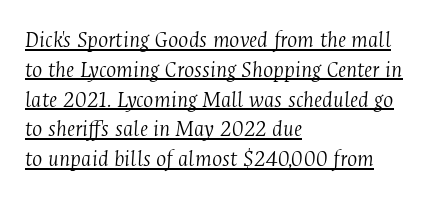
The image shows 24 px text type, italic (leaning right); set left-aligned, line spacing 1.24x, normal letter spacing, underlined.
